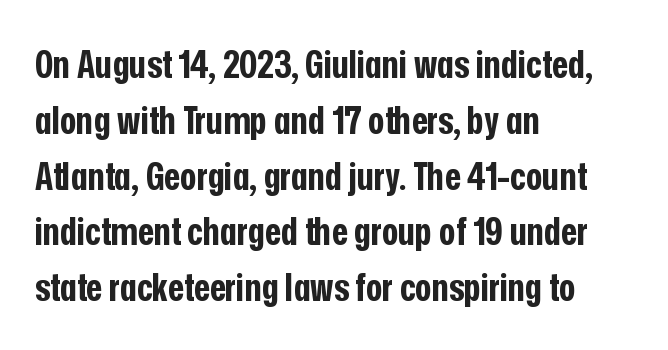
The paragraph shown leans on its left margin. What weight is shown? A full bold with thick strokes. Letters rest on an invisible, unmarked baseline. Evenly set lines give the paragraph a standard silhouette.
